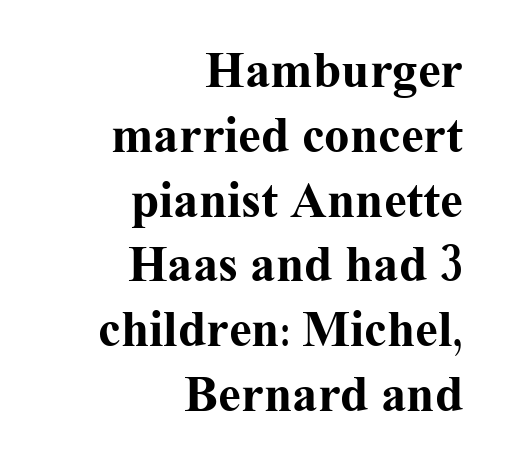
The image shows 51 px bold serif type, upright; set right-aligned, normal line spacing (1.27x), normal letter spacing, not underlined; medium stroke contrast and a medium x-height.
